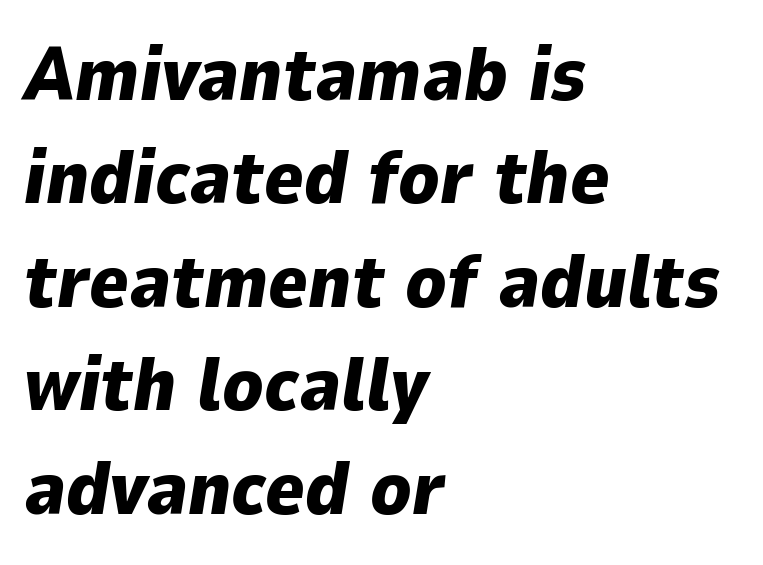
{"italic": "yes", "lean": "right", "slant_degrees": 9, "bold": "yes", "weight": "heavy", "width": "normal", "stroke_contrast": "low", "x_height": "medium", "monospaced": "no", "underline": "no", "align": "left", "line_spacing": "normal", "line_spacing_ratio": 1.38, "letter_spacing": "normal", "letter_spacing_em": 0.0, "glyph_px": 75}
